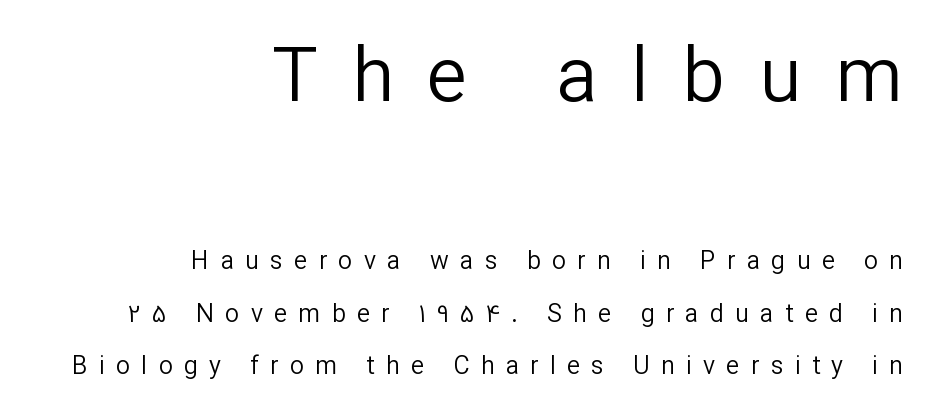
The image shows 76 px regular-weight sans-serif type, upright; set right-aligned, loose line spacing (2.1x), unusually wide letter spacing (+0.45 em), not underlined; the first (top) block is 3.04x larger; low stroke contrast and a medium x-height.
